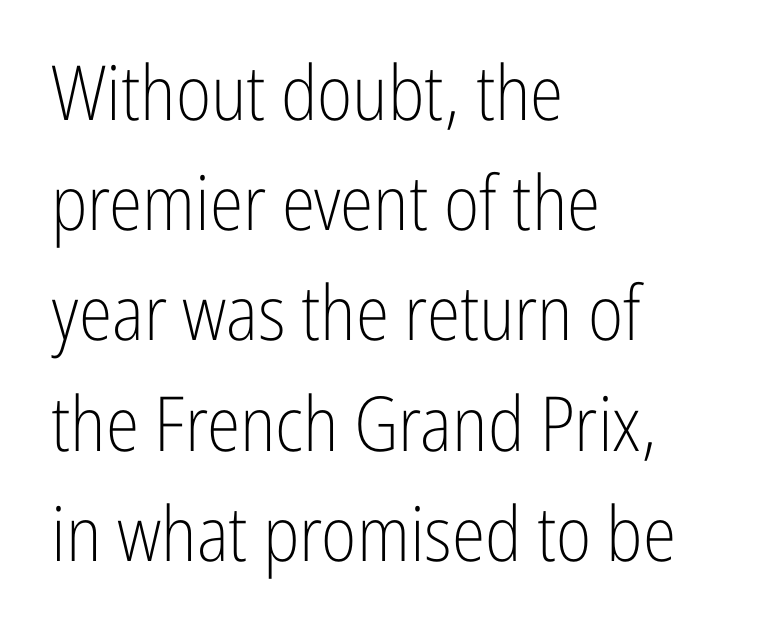
{"serif": "no", "italic": "no", "bold": "no", "weight": "light", "width": "condensed", "stroke_contrast": "low", "x_height": "medium", "monospaced": "no", "underline": "no", "align": "left", "line_spacing": "normal", "line_spacing_ratio": 1.45, "letter_spacing": "normal", "letter_spacing_em": 0.0, "glyph_px": 76}
